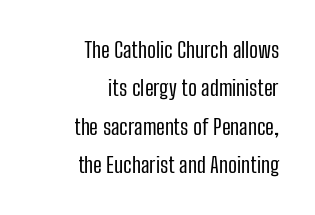
Q: Is the text bold? A: No.
Q: Is the text italic (slanted)? A: No, it is upright.
Q: Is the text underlined? A: No.
Q: How is the paragraph aligned? A: Right-aligned.
Q: Is the spacing between letters normal or unusually wide? A: Normal.
